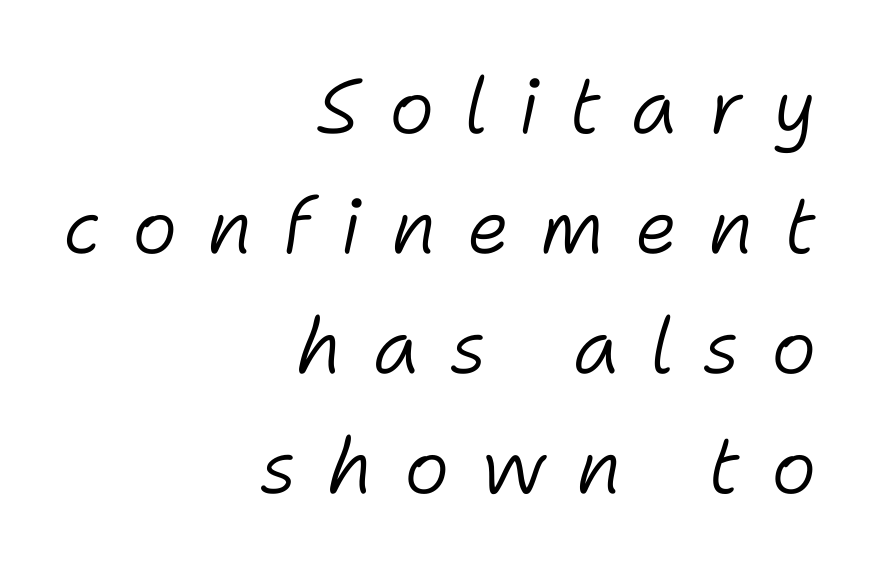
The image shows 77 px light type, italic (leaning right); set right-aligned, normal line spacing (1.56x), unusually wide letter spacing (+0.39 em), not underlined; low stroke contrast and a medium x-height.
